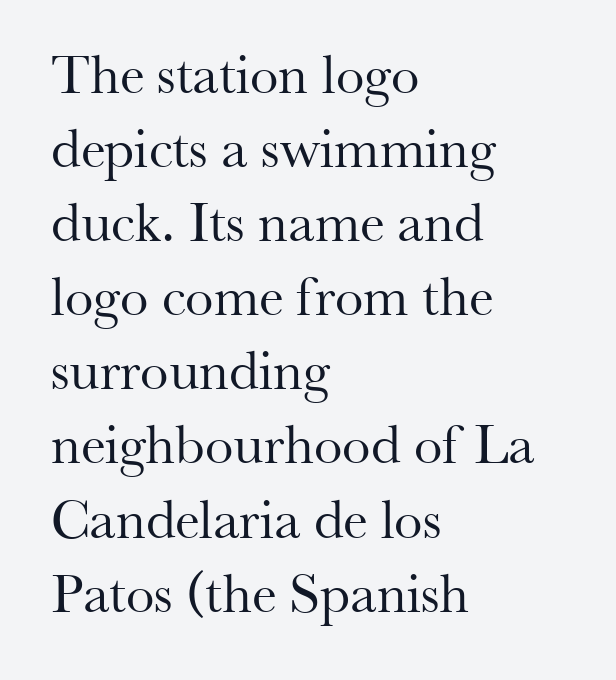
{"serif": "yes", "italic": "no", "bold": "no", "weight": "regular", "width": "normal", "stroke_contrast": "medium", "x_height": "small", "monospaced": "no", "underline": "no", "align": "left", "line_spacing": "normal", "line_spacing_ratio": 1.3, "letter_spacing": "normal", "letter_spacing_em": 0.0, "glyph_px": 57}
